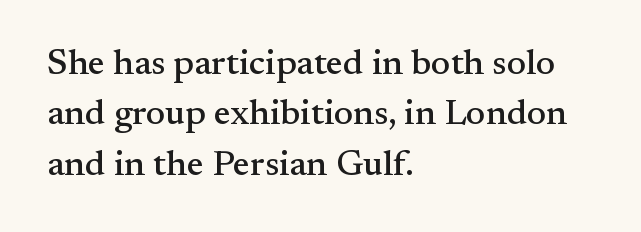
{"serif": "yes", "italic": "no", "width": "normal", "stroke_contrast": "medium", "x_height": "small", "monospaced": "no", "underline": "no", "align": "left", "line_spacing": "normal", "line_spacing_ratio": 1.4, "letter_spacing": "normal", "letter_spacing_em": 0.0, "glyph_px": 36}
